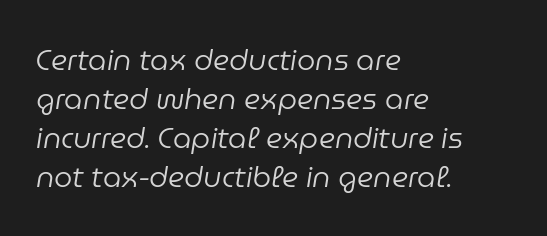
{"italic": "yes", "lean": "right", "slant_degrees": 9, "bold": "no", "weight": "regular", "width": "normal", "stroke_contrast": "low", "x_height": "medium", "monospaced": "no", "underline": "no", "align": "left", "line_spacing": "normal", "line_spacing_ratio": 1.34, "letter_spacing": "normal", "letter_spacing_em": 0.0, "glyph_px": 29}
